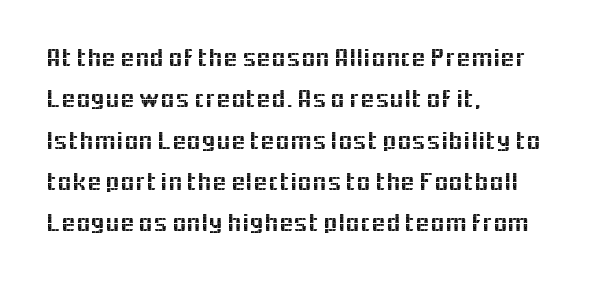
Honestly, there is no underline to notice here at all. Nothing unusual about the tracking: characters are spaced as the font intends. These lines stack with their left ends in a neat column. Posture: vertical. Normally led — the rows are evenly, conventionally spaced.
